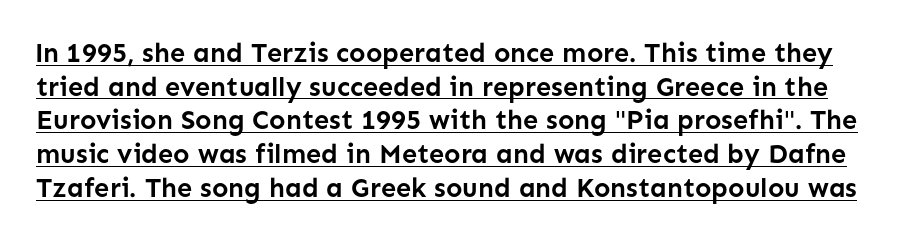
Q: Is the text bold? A: Yes.
Q: Is the text italic (slanted)? A: No, it is upright.
Q: Is the text underlined? A: Yes.
Q: Is the spacing between letters normal or unusually wide? A: Normal.
Q: Is the spacing between lines tight, normal or loose? A: Normal.
